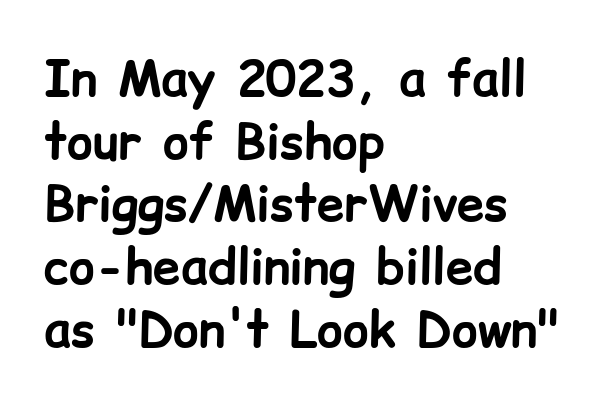
{"serif": "no", "italic": "no", "bold": "yes", "weight": "bold", "width": "normal", "stroke_contrast": "low", "x_height": "medium", "monospaced": "no", "underline": "no", "align": "left", "line_spacing": "normal", "line_spacing_ratio": 1.28, "letter_spacing": "normal", "letter_spacing_em": 0.0, "glyph_px": 49}
